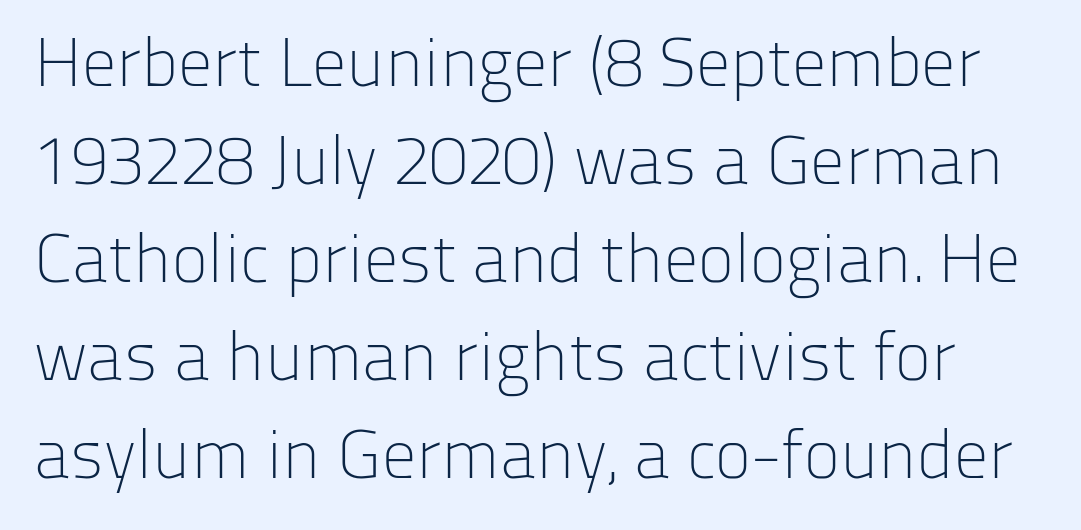
{"serif": "no", "italic": "no", "bold": "no", "weight": "light", "width": "normal", "stroke_contrast": "low", "x_height": "medium", "monospaced": "no", "underline": "no", "line_spacing": "normal", "line_spacing_ratio": 1.42, "letter_spacing": "normal", "letter_spacing_em": 0.0, "glyph_px": 69}
